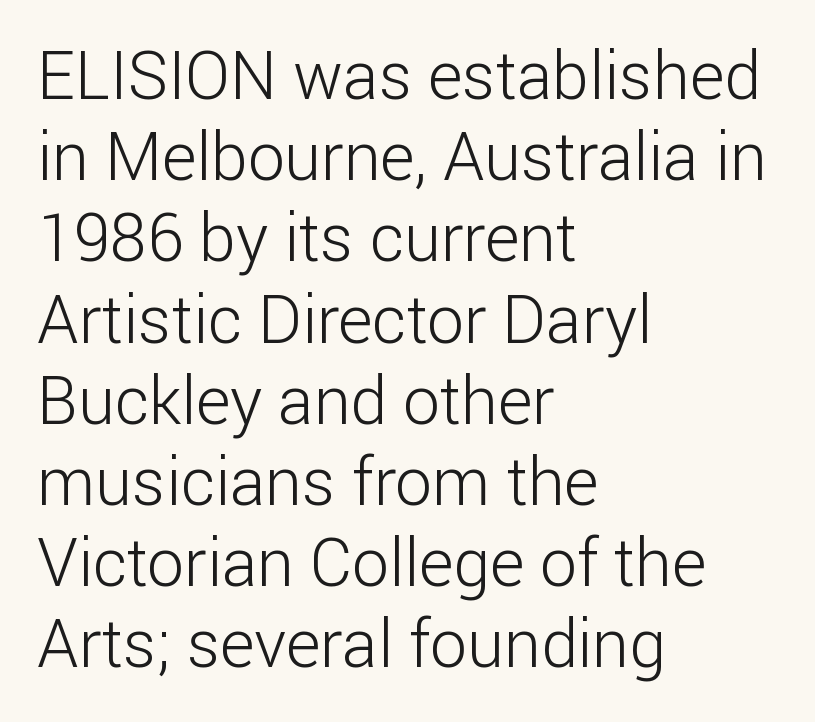
Q: Is the text bold? A: No.
Q: Is the text italic (slanted)? A: No, it is upright.
Q: Is the typeface a serif or a sans-serif typeface? A: Sans-serif.
Q: Is the text underlined? A: No.
Q: How is the paragraph aligned? A: Left-aligned.
Q: Is the spacing between letters normal or unusually wide? A: Normal.
Q: Width (condensed, normal, or wide)? A: Normal.
Q: Stroke contrast? A: Low.
Q: x-height? A: Medium.
Q: Monospaced? A: No.
